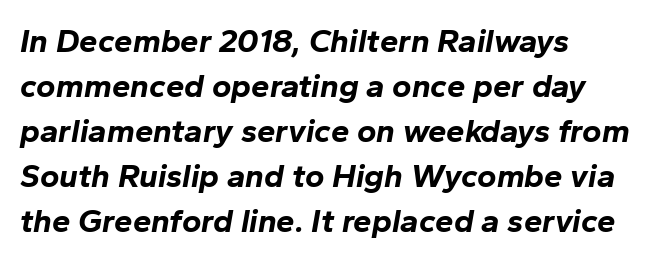
Does the lettering tilt? It does — this is italic. Caption: standard tracking, unaltered. The passage shown is typed in a proportional face where columns would drift. The gap between lines stays unmarked. The lines in this sample share a left origin and differ only in where they stop.
